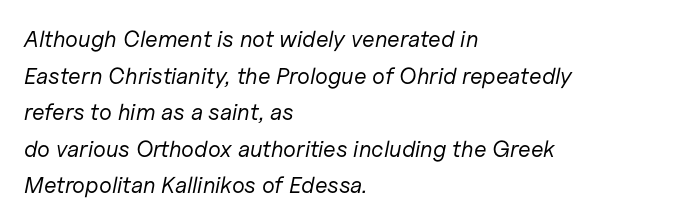
{"italic": "yes", "lean": "right", "slant_degrees": 11, "bold": "no", "underline": "no", "align": "left", "line_spacing": "normal", "line_spacing_ratio": 1.59, "letter_spacing": "normal", "letter_spacing_em": 0.0, "glyph_px": 23}
